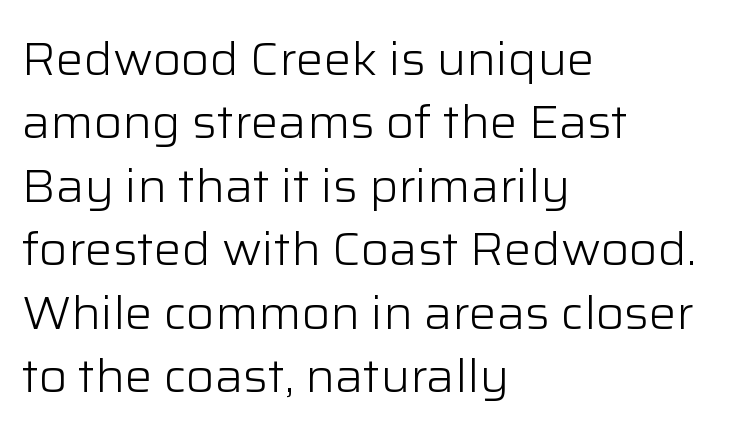
The face used here is a sans, in the tradition of grotesques and geometrics. Vertical strokes here are truly vertical. Is this a fixed-width face? No — the glyphs have proportional, varying widths. Here the glyphs are tracked normally, forming tight word shapes. Baseline-to-baseline distance is the conventional proportion of letter height.
